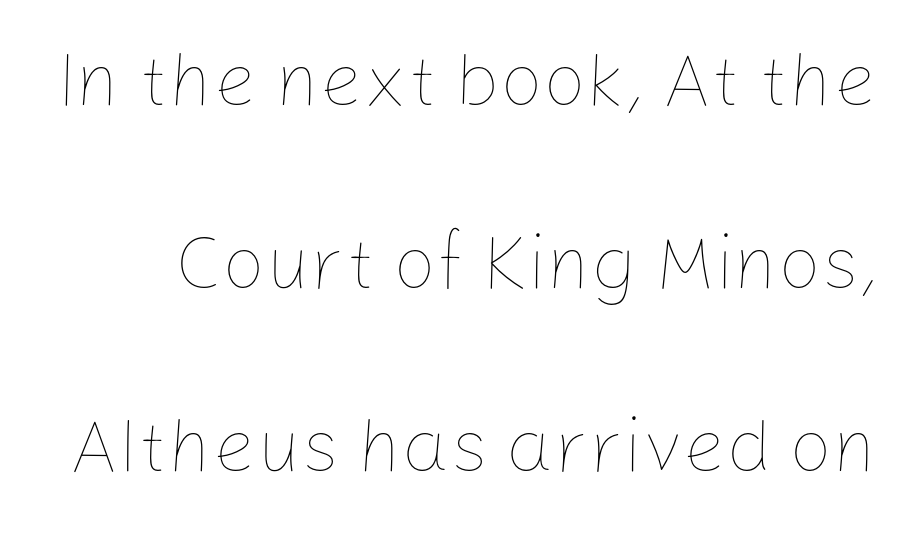
The image shows 76 px thin type, upright; set loose line spacing (2.41x), normal letter spacing, not underlined; low stroke contrast and a medium x-height.
